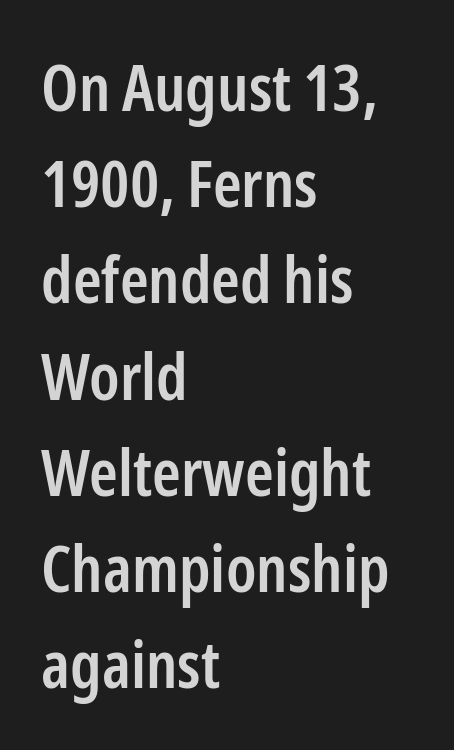
{"serif": "no", "italic": "no", "bold": "semi", "weight": "semibold", "width": "condensed", "stroke_contrast": "low", "x_height": "medium", "monospaced": "no", "underline": "no", "align": "left", "line_spacing": "normal", "line_spacing_ratio": 1.48, "letter_spacing": "normal", "letter_spacing_em": 0.0, "glyph_px": 65}
